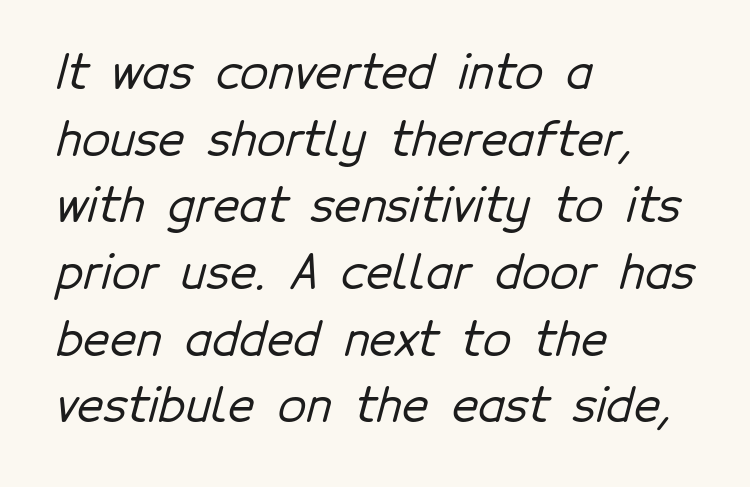
Q: Is the typeface a serif or a sans-serif typeface? A: Sans-serif.
Q: Is the text underlined? A: No.
Q: How is the paragraph aligned? A: Left-aligned.
Q: Is the spacing between letters normal or unusually wide? A: Normal.
Q: Is the spacing between lines tight, normal or loose? A: Normal.
Q: Width (condensed, normal, or wide)? A: Normal.
Q: Stroke contrast? A: Low.
Q: x-height? A: Medium.
Q: Monospaced? A: No.
